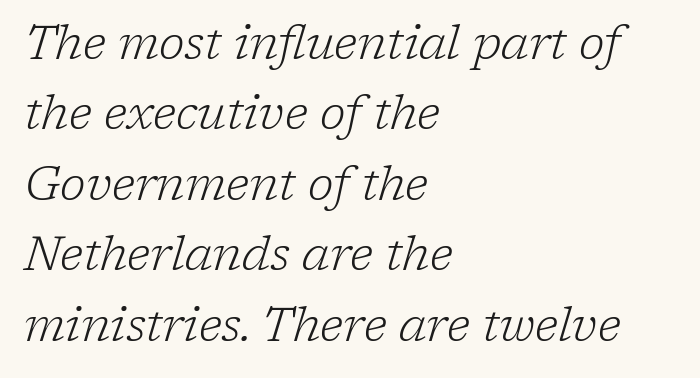
Q: Is the text bold? A: No.
Q: Is the text italic (slanted)? A: Yes, it leans right by about 17 degrees.
Q: Is the typeface a serif or a sans-serif typeface? A: Serif.
Q: Is the text underlined? A: No.
Q: How is the paragraph aligned? A: Left-aligned.
Q: Is the spacing between letters normal or unusually wide? A: Normal.
Q: Is the spacing between lines tight, normal or loose? A: Normal.
Q: Width (condensed, normal, or wide)? A: Normal.
Q: Stroke contrast? A: Low.
Q: x-height? A: Medium.
Q: Monospaced? A: No.
